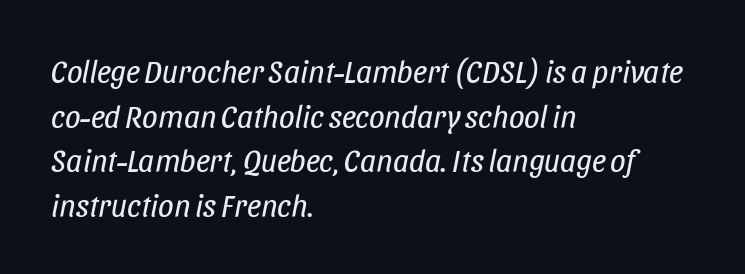
Every row of glyphs begins at an identical x-position on the left. Spacing verdict: proportional, widths tailored to each character. Reading down the column, the eye jumps a familiar distance to each next line. The characters are drawn with everyday or finer stroke widths. Type without underlining.
